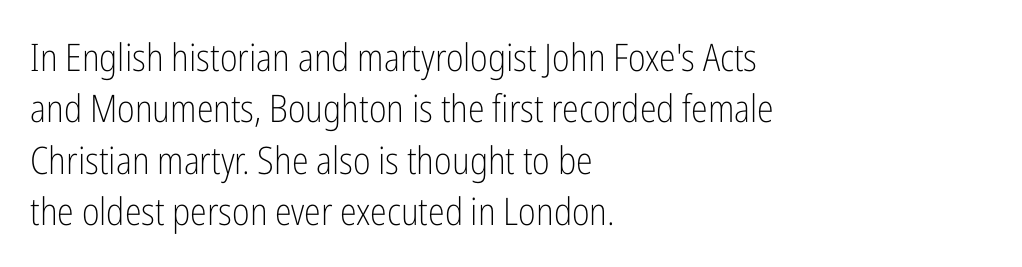
Q: Is the text bold? A: No.
Q: Is the text italic (slanted)? A: No, it is upright.
Q: Is the typeface a serif or a sans-serif typeface? A: Sans-serif.
Q: Is the text underlined? A: No.
Q: How is the paragraph aligned? A: Left-aligned.
Q: Is the spacing between letters normal or unusually wide? A: Normal.
Q: Is the spacing between lines tight, normal or loose? A: Normal.
Q: Width (condensed, normal, or wide)? A: Condensed.
Q: Stroke contrast? A: Low.
Q: x-height? A: Medium.
Q: Monospaced? A: No.
